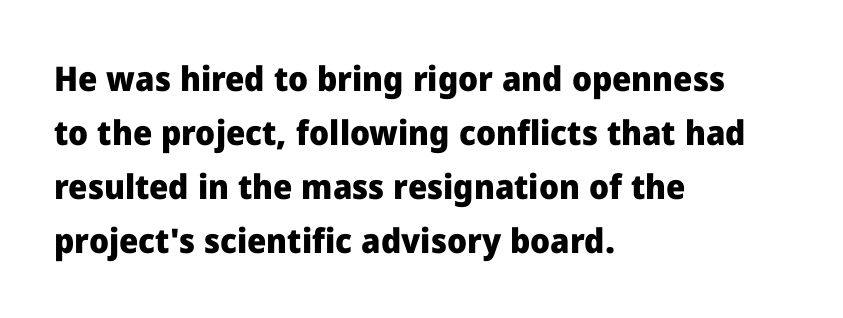
Q: Is the text bold? A: Yes.
Q: Is the text italic (slanted)? A: No, it is upright.
Q: Is the typeface a serif or a sans-serif typeface? A: Sans-serif.
Q: Is the text underlined? A: No.
Q: How is the paragraph aligned? A: Left-aligned.
Q: Is the spacing between letters normal or unusually wide? A: Normal.
Q: Is the spacing between lines tight, normal or loose? A: Normal.
Q: Width (condensed, normal, or wide)? A: Normal.
Q: Stroke contrast? A: Low.
Q: x-height? A: Medium.
Q: Monospaced? A: No.
